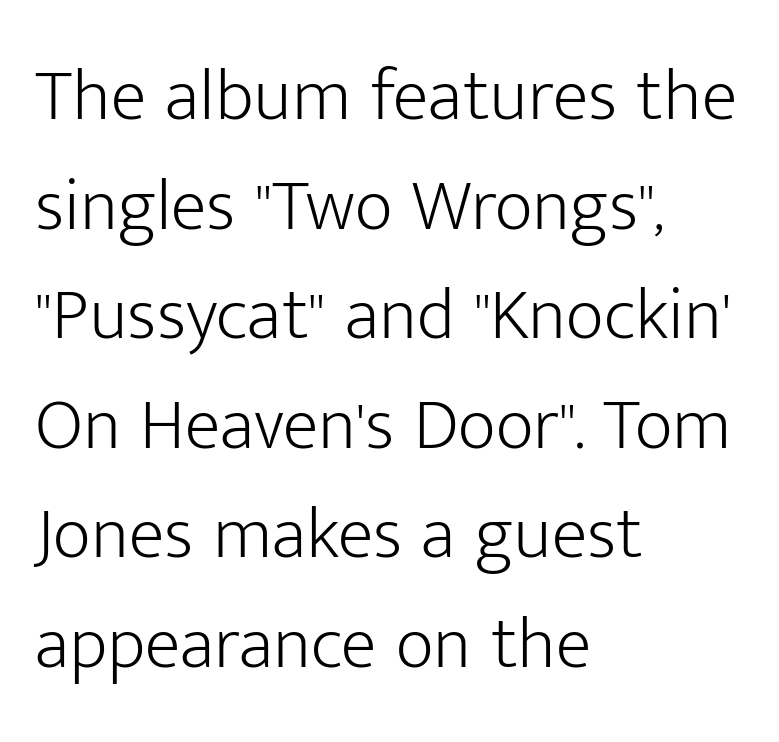
Each letter keeps its own natural width here, so spacing adapts to shape. Weight: in the light-to-regular range. Posture: upright roman. The rendering shows plain stroke endings on the letterforms — a sans-serif design. In CSS terms this would be text-align: left. Leading: standard.
